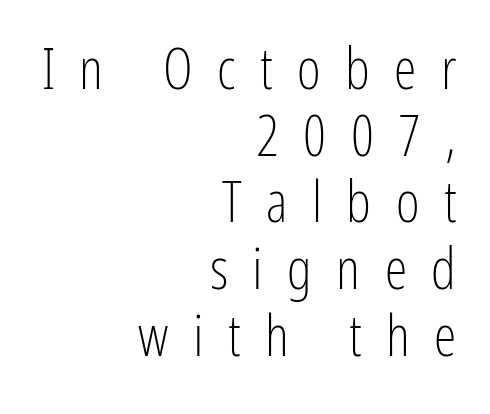
{"serif": "no", "italic": "no", "bold": "no", "weight": "light", "width": "condensed", "stroke_contrast": "low", "x_height": "medium", "monospaced": "no", "underline": "no", "align": "right", "line_spacing_ratio": 1.17, "letter_spacing": "wide", "letter_spacing_em": 0.43, "glyph_px": 57}
